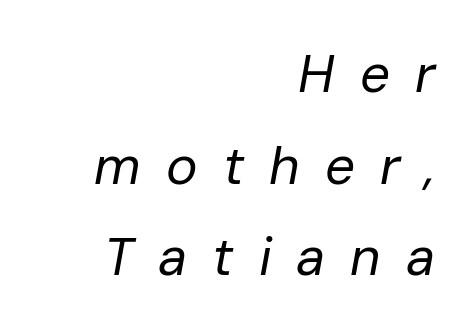
Q: Is the text bold? A: No.
Q: Is the text italic (slanted)? A: Yes, it leans right by about 10 degrees.
Q: Is the text underlined? A: No.
Q: How is the paragraph aligned? A: Right-aligned.
Q: Is the spacing between letters normal or unusually wide? A: Unusually wide.
Q: Width (condensed, normal, or wide)? A: Normal.
Q: Stroke contrast? A: Low.
Q: x-height? A: Medium.
Q: Monospaced? A: No.
